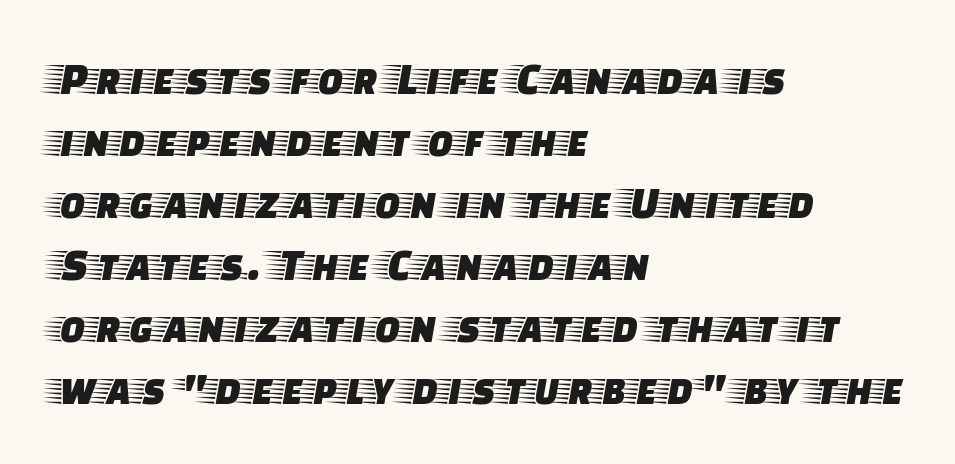
Q: Is the text italic (slanted)? A: Yes.
Q: Is the typeface a serif or a sans-serif typeface? A: Serif.
Q: Is the text underlined? A: No.
Q: How is the paragraph aligned? A: Left-aligned.
Q: Is the spacing between letters normal or unusually wide? A: Normal.
Q: Is the spacing between lines tight, normal or loose? A: Normal.
Q: Width (condensed, normal, or wide)? A: Wide.
Q: Stroke contrast? A: Low.
Q: x-height? A: Large.
Q: Monospaced? A: No.
